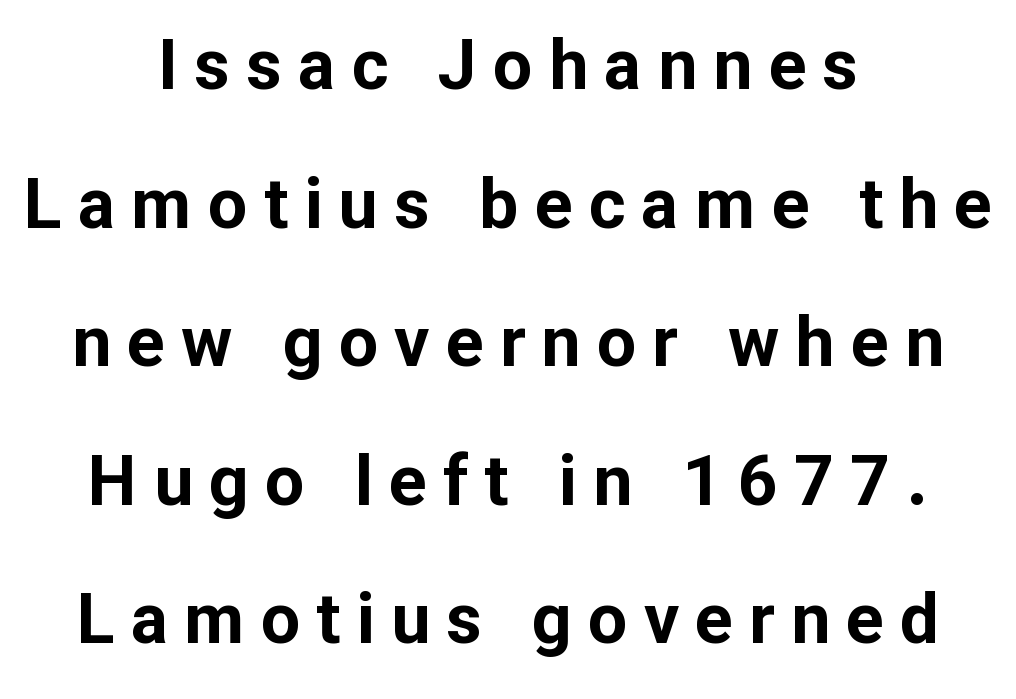
{"serif": "no", "italic": "no", "bold": "yes", "weight": "bold", "width": "normal", "stroke_contrast": "low", "x_height": "medium", "monospaced": "no", "underline": "no", "align": "center", "line_spacing": "loose", "line_spacing_ratio": 1.98, "letter_spacing": "wide", "letter_spacing_em": 0.23, "glyph_px": 70}
